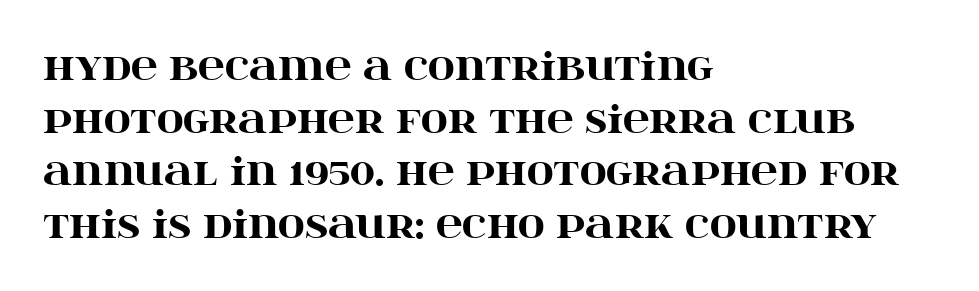
Q: Is the text bold? A: Yes.
Q: Is the text italic (slanted)? A: No, it is upright.
Q: Is the typeface a serif or a sans-serif typeface? A: Serif.
Q: Is the text underlined? A: No.
Q: How is the paragraph aligned? A: Left-aligned.
Q: Is the spacing between letters normal or unusually wide? A: Normal.
Q: Is the spacing between lines tight, normal or loose? A: Normal.
Q: Width (condensed, normal, or wide)? A: Wide.
Q: Stroke contrast? A: High.
Q: x-height? A: Large.
Q: Monospaced? A: No.
